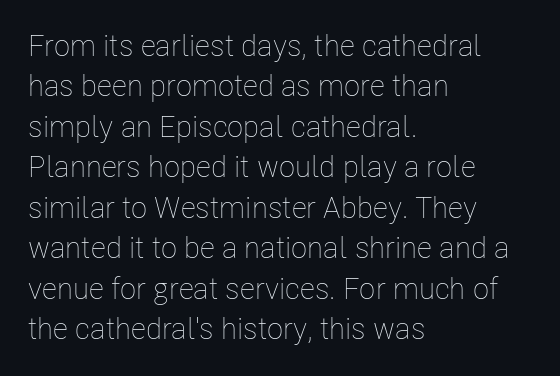
Descenders hang freely into open space. The rendering keeps characters at their native spacing. Where is the straight margin? On the left. The vertical gap from one line to the next is medium. On a weight scale, this lands at 450 or below.
